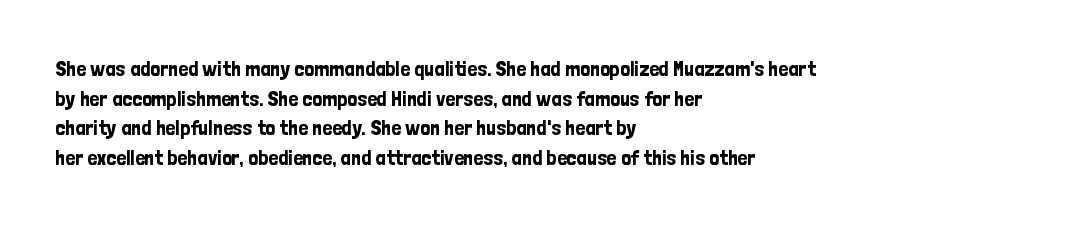
The passage shown stacks its lines at a standard gap. Look at the tracking — it's just the regular setting, nothing added. A typesetter would mark this as roman, not italic. Underlining? Definitely not there. One-word summary of the alignment: left.
